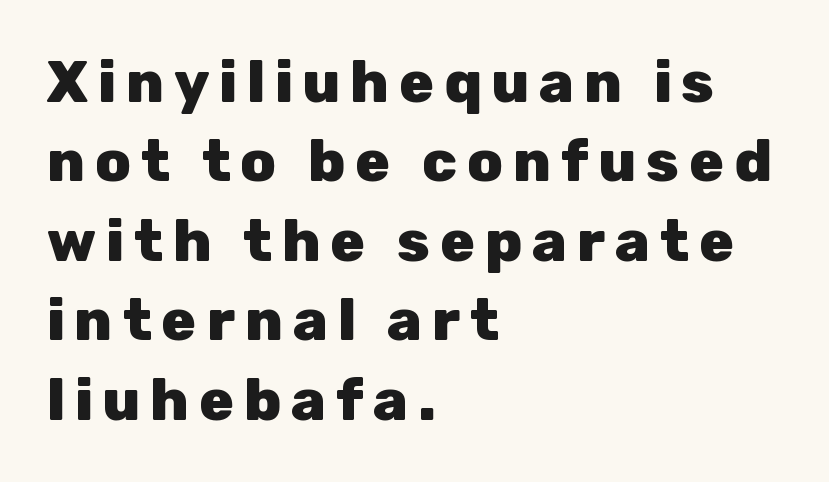
The line-height multiplier appears to be the usual default. In CSS terms this would be text-align: left. A roman cut, with each character standing at attention. The space directly below the letters is spotless. The rendering uses natural spacing where letterforms have individual widths.
